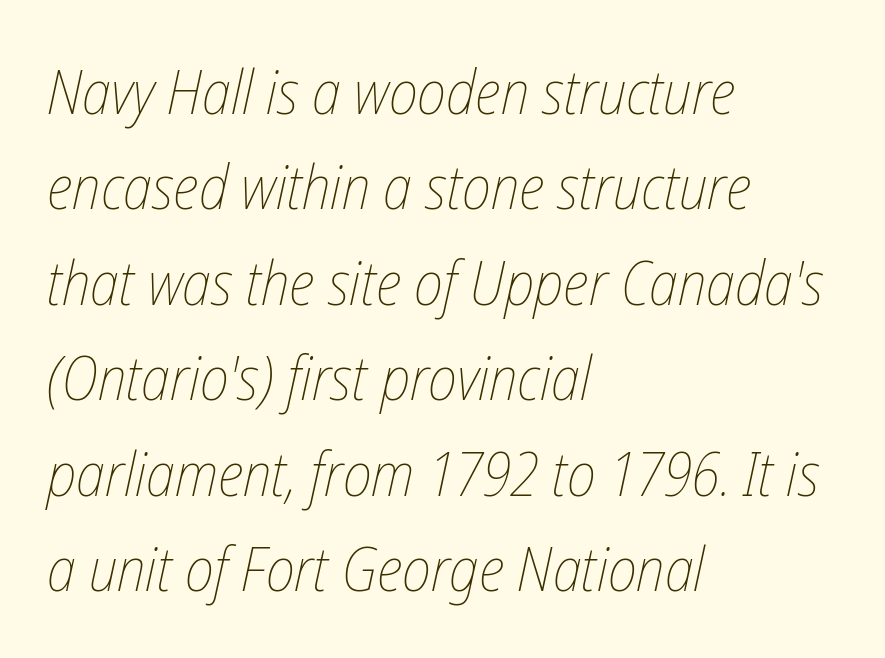
{"italic": "yes", "lean": "right", "slant_degrees": 12, "bold": "no", "weight": "thin", "width": "condensed", "stroke_contrast": "low", "x_height": "medium", "monospaced": "no", "underline": "no", "align": "left", "line_spacing": "normal", "line_spacing_ratio": 1.54, "letter_spacing": "normal", "letter_spacing_em": 0.0, "glyph_px": 62}
